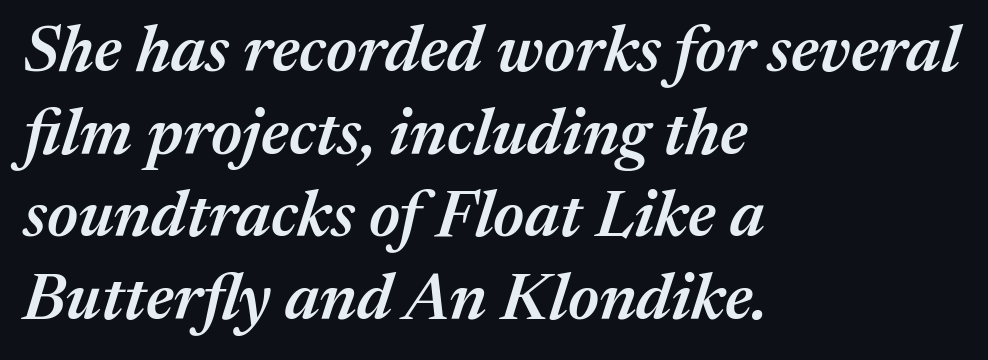
Bold? Not quite — semibold, heavier than regular but stopping short. Looks like regular typesetting: each glyph gets only the width it needs. Quick note: interline space is typical. Descenders hang freely into open space. Caption: multi-line text, flush left, ragged right. Each word holds together tightly as a unit, with standard inter-letter gaps.
